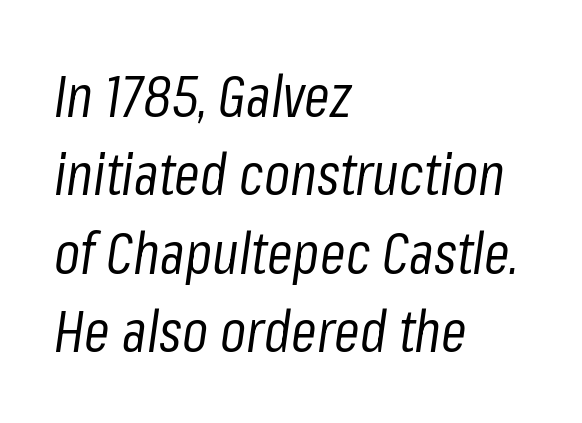
{"italic": "yes", "lean": "right", "slant_degrees": 8, "bold": "no", "weight": "regular", "width": "condensed", "stroke_contrast": "low", "x_height": "medium", "monospaced": "no", "underline": "no", "align": "left", "line_spacing": "normal", "line_spacing_ratio": 1.35, "letter_spacing": "normal", "letter_spacing_em": 0.0, "glyph_px": 58}
